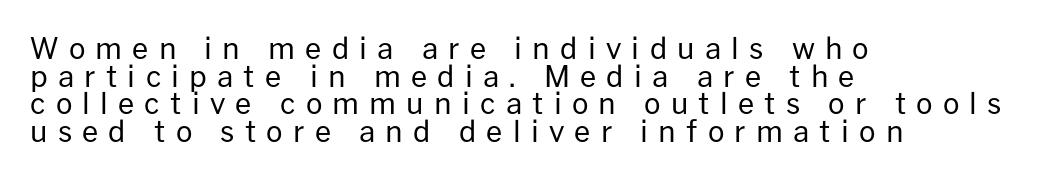
The image shows 29 px regular-weight sans-serif type, upright; set left-aligned, tight line spacing (0.95x), unusually wide letter spacing (+0.35 em), not underlined; low stroke contrast and a medium x-height.
